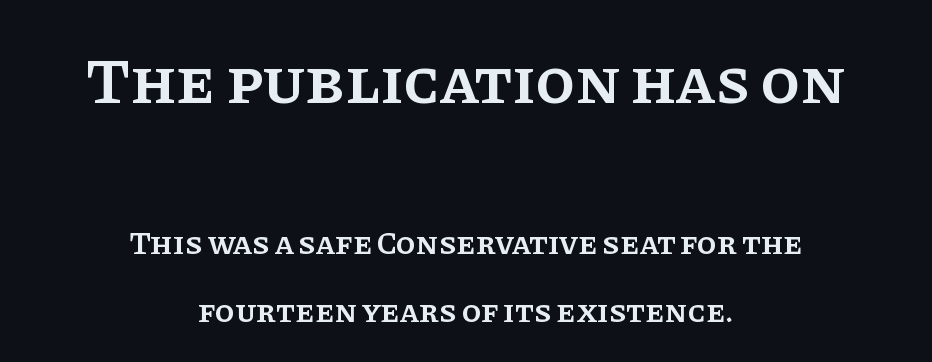
Just letters on the line, the space beneath them empty. Whoever set this made the first block the dominant, larger element. This rendering uses center alignment, leaving both contours irregular but symmetric. Slightly chunky letters — semibold, I'd say, not full bold.
